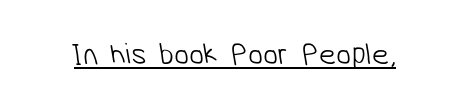
The image shows 30 px light sans-serif type; set normal letter spacing, underlined; low stroke contrast and a medium x-height.
